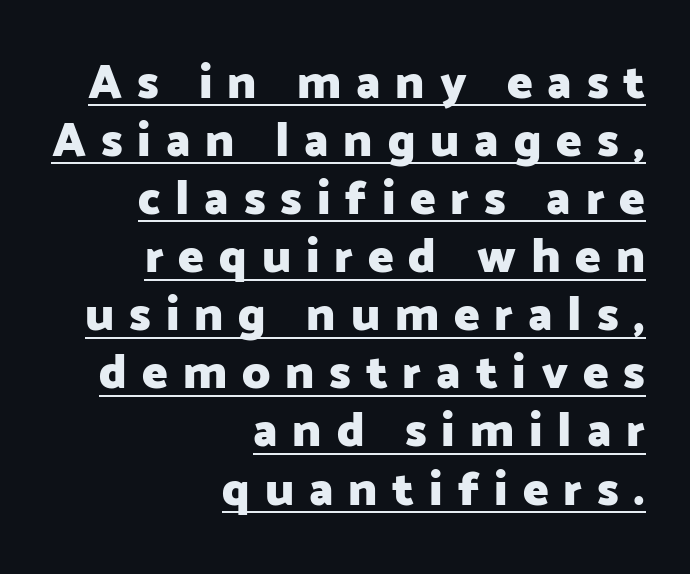
{"serif": "no", "italic": "no", "bold": "yes", "weight": "heavy", "width": "normal", "stroke_contrast": "low", "x_height": "medium", "monospaced": "no", "underline": "yes", "align": "right", "line_spacing_ratio": 1.21, "letter_spacing": "wide", "letter_spacing_em": 0.31, "glyph_px": 48}
